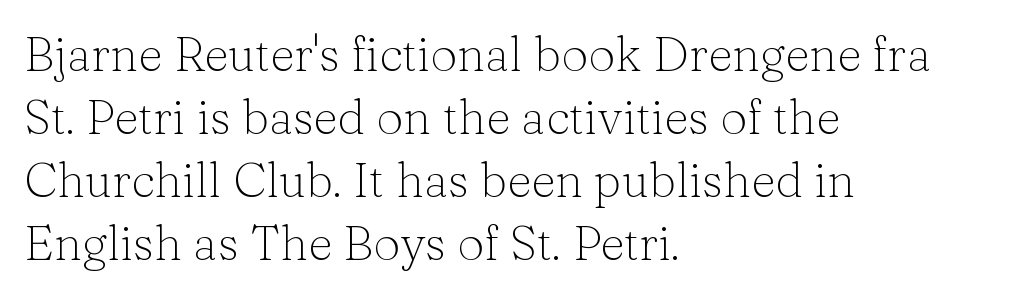
Tall strokes in this sample are plumb rather than angled. Descender tails drop into unmarked territory. You could not count columns in this text — the font is proportionally spaced. Caption: standard tracking, unaltered.
